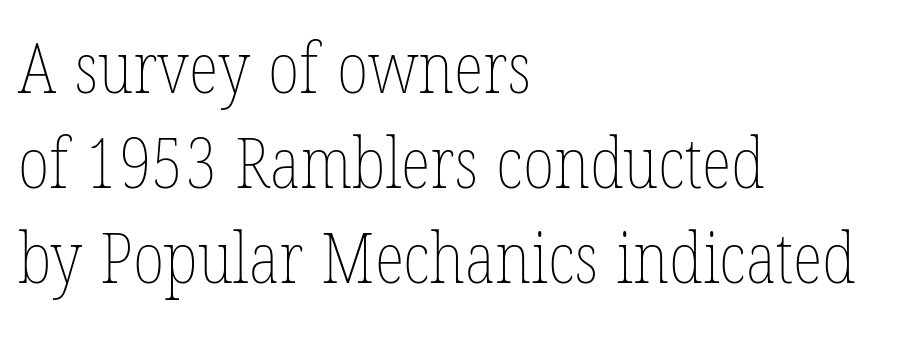
Q: Is the text bold? A: No.
Q: Is the text italic (slanted)? A: No, it is upright.
Q: Is the text underlined? A: No.
Q: How is the paragraph aligned? A: Left-aligned.
Q: Is the spacing between letters normal or unusually wide? A: Normal.
Q: Is the spacing between lines tight, normal or loose? A: Normal.
Q: Width (condensed, normal, or wide)? A: Condensed.
Q: Stroke contrast? A: Low.
Q: x-height? A: Medium.
Q: Monospaced? A: No.
